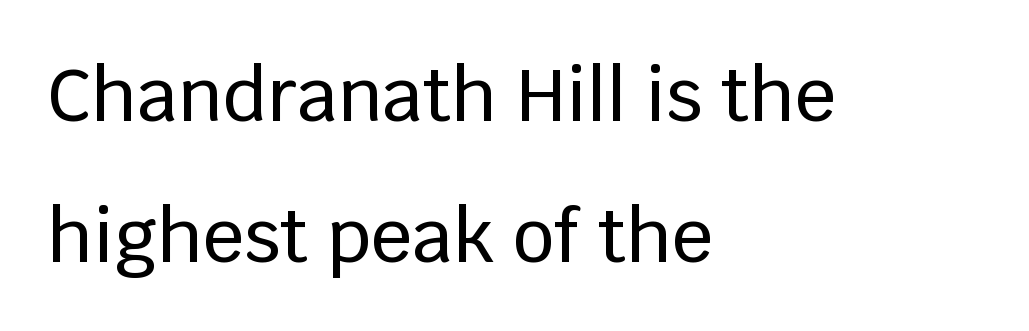
The horizontal fit of the characters is conventional and even. Descenders hang freely into open space. Is the block centered? No — it sits flush against the left margin. Letterform terminals end flat and unadorned throughout the passage. Varying glyph widths throughout — classic text-font behaviour. The leading is generous, giving the passage an open texture.
